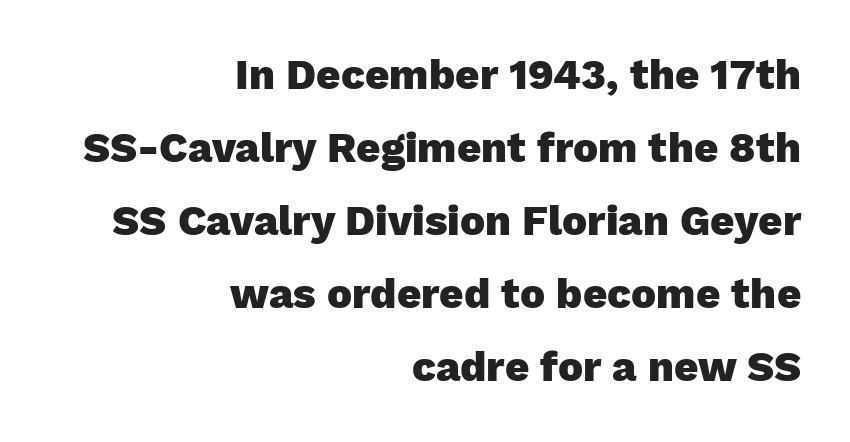
Each letter's strokes conclude bluntly, with no projecting serifs. Notice how thick the strokes are: this is what a full bold looks like. The tracking reads as untouched default to a designer's eye. Reading down the block, your eye finds every line finishing at a fixed right position. Italic? Not at all — the glyphs are vertical. Descenders hang freely into open space.
